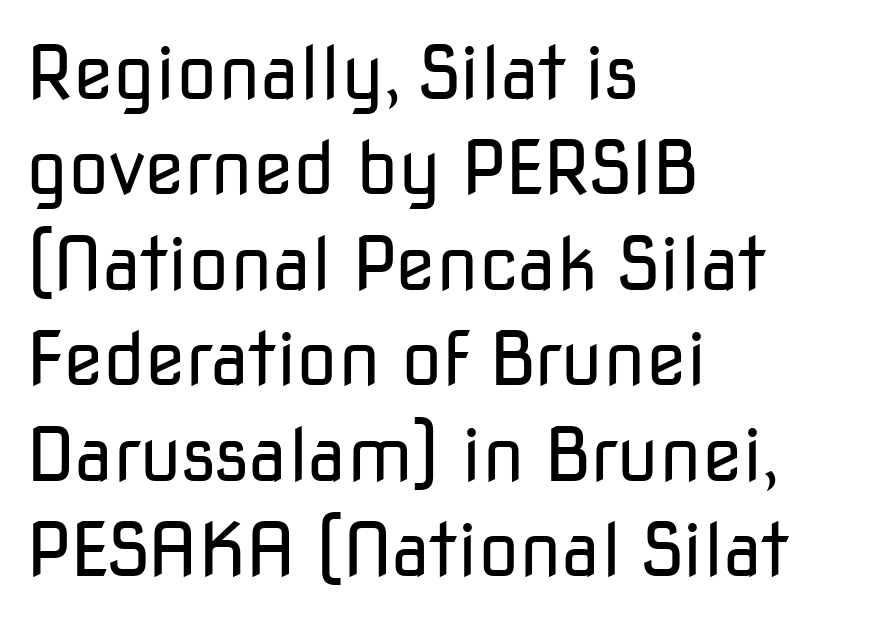
Stems and bowls with no extra thickness — not bold. The typesetter chose a ragged-right arrangement here. Nope, not italic — everything's standing straight. Evenly set lines give the paragraph a standard silhouette. The foot of each line stays bare and open.
